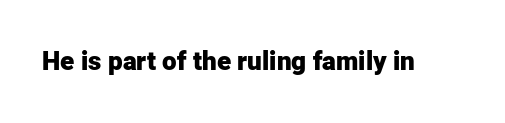
The image shows 26 px bold type, upright; set normal letter spacing, not underlined.
